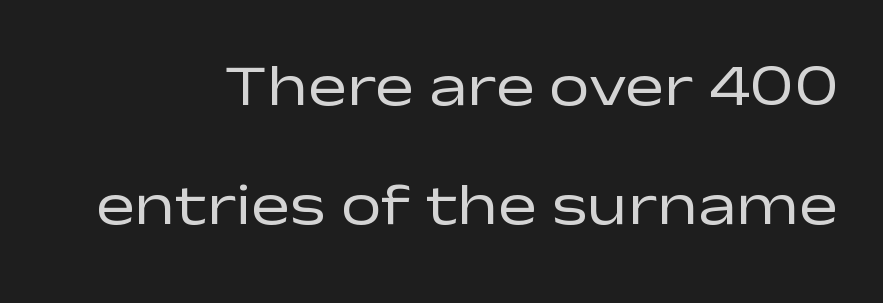
{"serif": "no", "italic": "no", "bold": "no", "weight": "regular", "width": "wide", "stroke_contrast": "low", "x_height": "medium", "monospaced": "no", "underline": "no", "align": "right", "line_spacing": "loose", "line_spacing_ratio": 2.05, "letter_spacing": "normal", "letter_spacing_em": 0.0, "glyph_px": 58}
